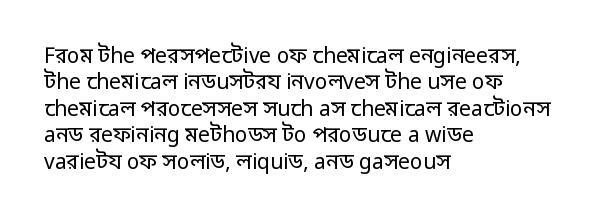
Q: Is the text bold? A: No.
Q: Is the text italic (slanted)? A: No, it is upright.
Q: Is the text underlined? A: No.
Q: How is the paragraph aligned? A: Left-aligned.
Q: Is the spacing between letters normal or unusually wide? A: Normal.
Q: Is the spacing between lines tight, normal or loose? A: Normal.
